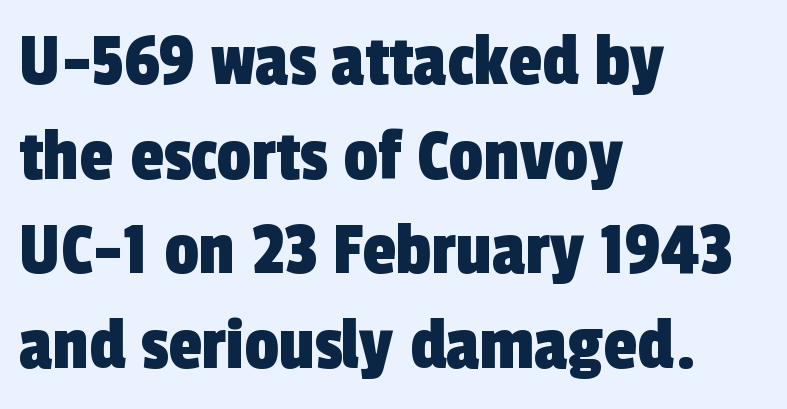
The image shows 77 px condensed sans-serif type; set left-aligned, line spacing 1.23x, normal letter spacing, not underlined; a medium x-height.
